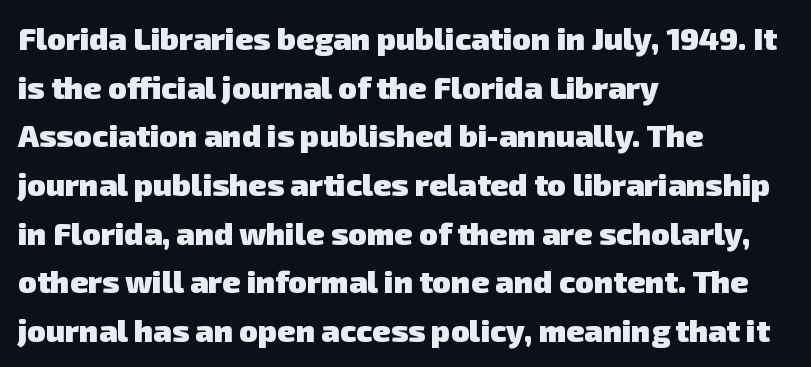
{"serif": "no", "bold": "yes", "weight": "heavy", "width": "normal", "stroke_contrast": "low", "x_height": "medium", "monospaced": "no", "underline": "no", "align": "left", "line_spacing": "normal", "line_spacing_ratio": 1.57, "letter_spacing": "normal", "letter_spacing_em": 0.0, "glyph_px": 31}
